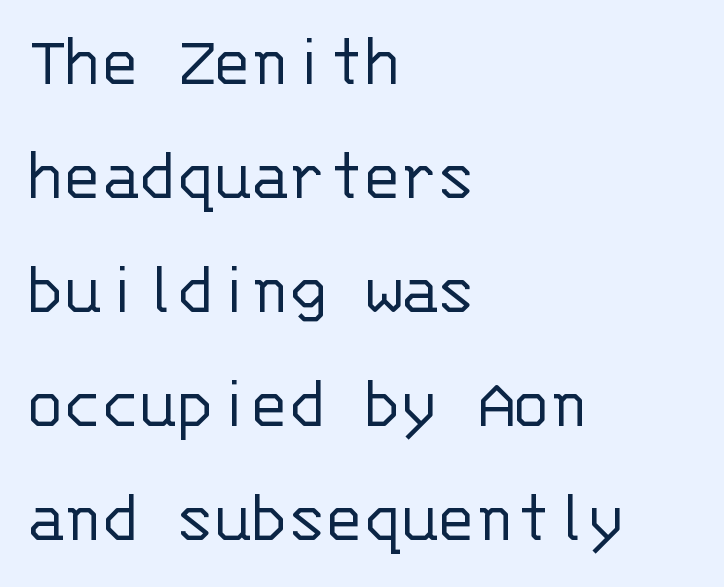
The image shows 76 px light sans-serif type, upright, monospaced; set left-aligned, normal line spacing (1.5x), normal letter spacing, not underlined; low stroke contrast and a large x-height.
